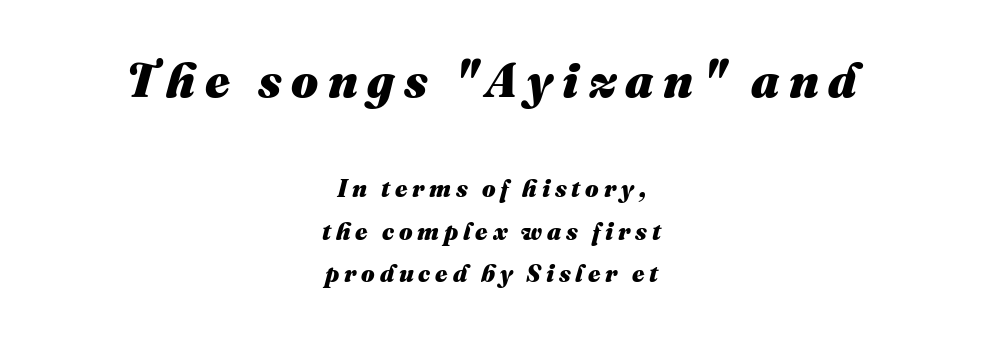
Q: Is the text bold? A: Yes.
Q: Is the text italic (slanted)? A: Yes, it leans right by about 16 degrees.
Q: Is the text underlined? A: No.
Q: How is the paragraph aligned? A: Centered.
Q: Is the spacing between letters normal or unusually wide? A: Unusually wide.
Q: Which block of text is set in a larger size, the first (top) or the second (bottom)? A: The first (top) one.
Q: Width (condensed, normal, or wide)? A: Normal.
Q: Stroke contrast? A: Medium.
Q: x-height? A: Medium.
Q: Monospaced? A: No.
